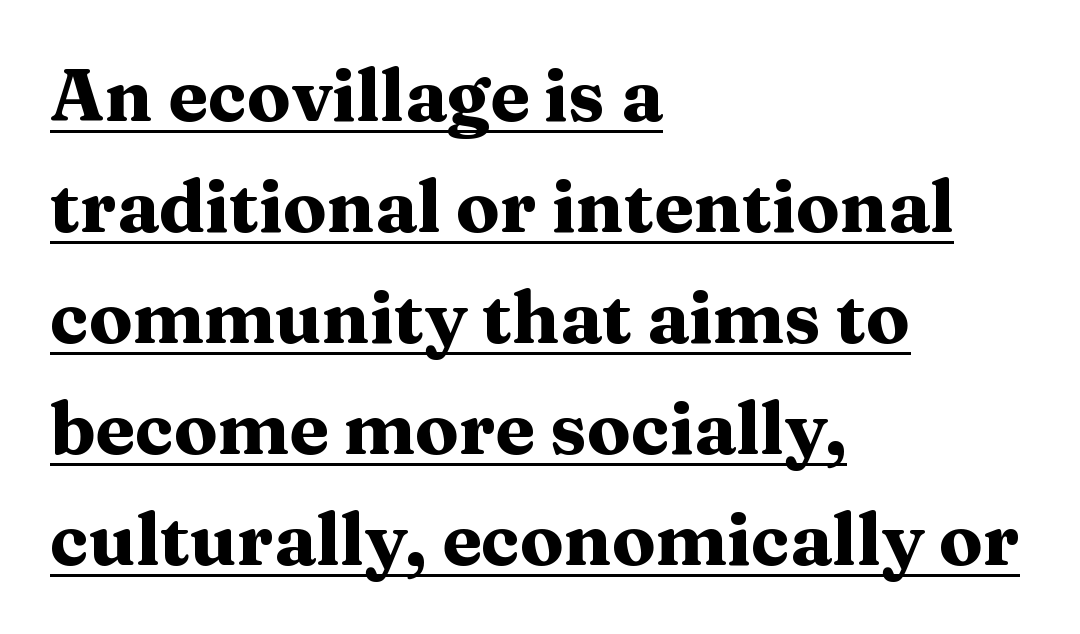
Q: Is the text bold? A: Yes.
Q: Is the text italic (slanted)? A: No, it is upright.
Q: Is the typeface a serif or a sans-serif typeface? A: Serif.
Q: Is the text underlined? A: Yes.
Q: How is the paragraph aligned? A: Left-aligned.
Q: Is the spacing between letters normal or unusually wide? A: Normal.
Q: Is the spacing between lines tight, normal or loose? A: Normal.
Q: Width (condensed, normal, or wide)? A: Wide.
Q: Stroke contrast? A: Medium.
Q: x-height? A: Medium.
Q: Monospaced? A: No.
